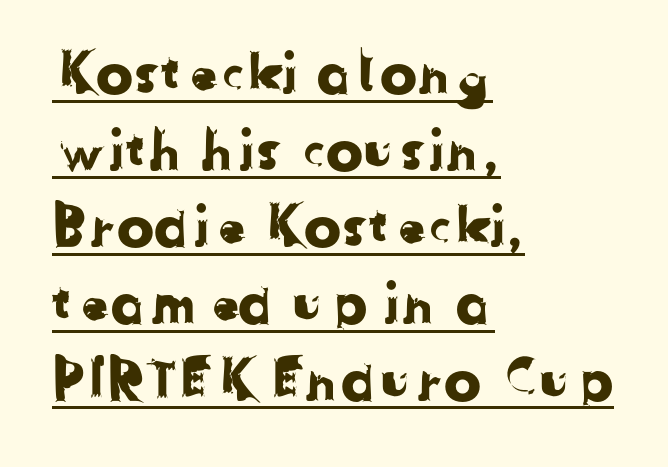
The image shows 56 px sans-serif type; set left-aligned, normal line spacing (1.37x), normal letter spacing, underlined; low stroke contrast and a medium x-height.
